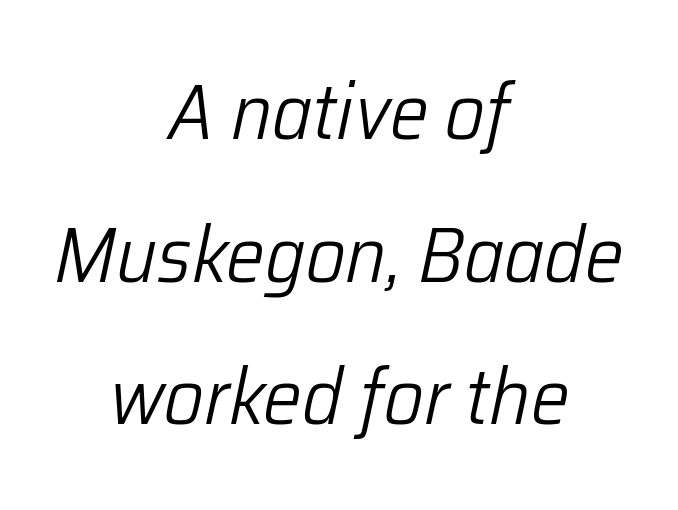
The image shows 78 px light type, italic (leaning right); set centered, line spacing 1.83x, normal letter spacing, not underlined; low stroke contrast and a medium x-height.
